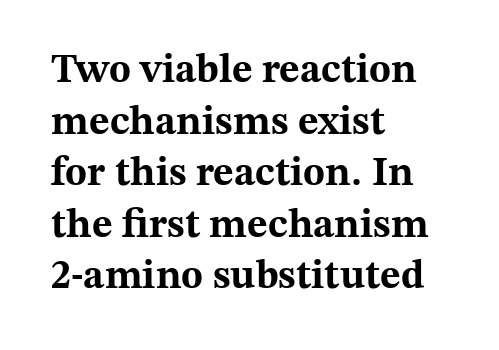
{"serif": "yes", "italic": "no", "bold": "yes", "weight": "bold", "width": "wide", "stroke_contrast": "medium", "x_height": "medium", "monospaced": "no", "underline": "no", "align": "left", "line_spacing": "normal", "line_spacing_ratio": 1.29, "letter_spacing": "normal", "letter_spacing_em": 0.0, "glyph_px": 40}
